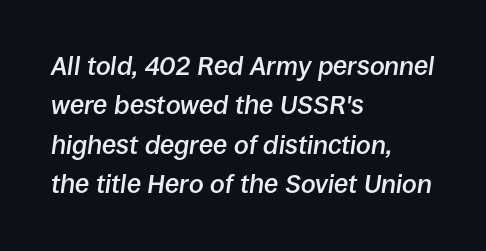
Q: Is the text bold? A: Semi-bold.
Q: Is the text italic (slanted)? A: Yes, it leans right by about 8 degrees.
Q: Is the text underlined? A: No.
Q: How is the paragraph aligned? A: Left-aligned.
Q: Is the spacing between letters normal or unusually wide? A: Normal.
Q: Is the spacing between lines tight, normal or loose? A: Normal.
